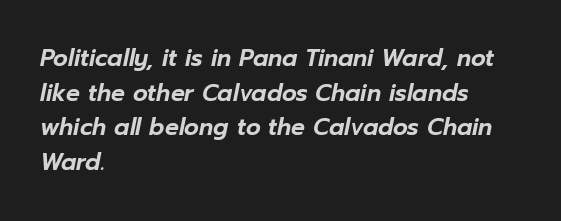
Glance below the letters and you will spot only blank space. Nothing unusual about the tracking: characters are spaced as the font intends. You can tell it's italic because the verticals aren't actually vertical. Alignment: flush left.
